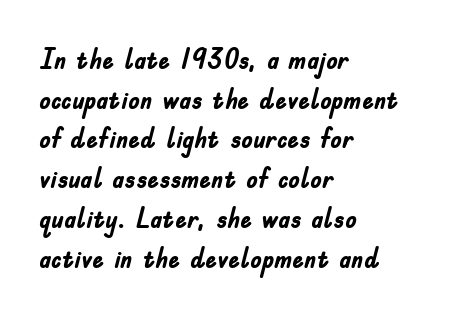
The image shows 29 px semibold, condensed sans-serif type; set left-aligned, normal line spacing (1.37x), normal letter spacing, not underlined; low stroke contrast and a small x-height.
